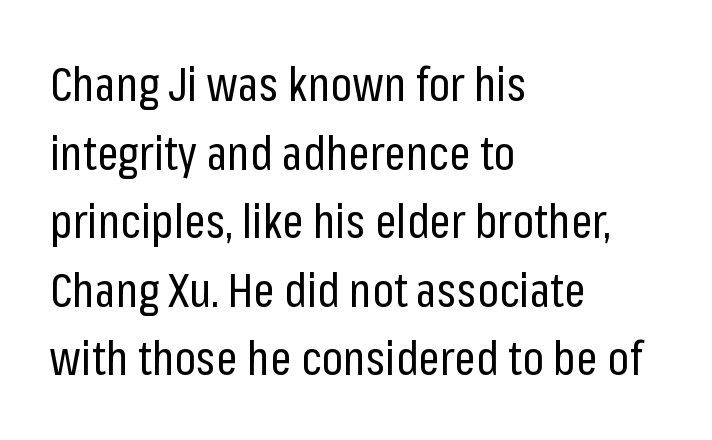
Are there feet on the stems? There aren't — it's a sans. This sample keeps an unexceptional amount of space between lines. The face used here is rendered with its standard letterfit. Ink coverage per letter is moderate at most. When letters stand straight like this, we call the style roman or upright. This rendering uses left alignment, leaving the right contour irregular.
